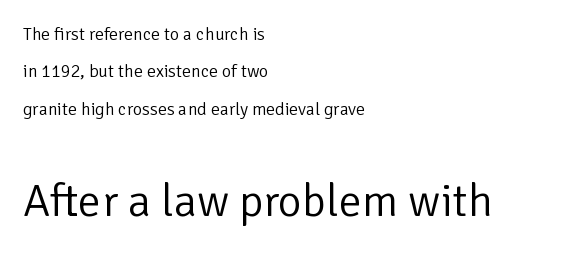
{"serif": "no", "italic": "no", "bold": "no", "weight": "light", "width": "normal", "stroke_contrast": "low", "x_height": "medium", "monospaced": "no", "underline": "no", "align": "left", "line_spacing": "loose", "line_spacing_ratio": 2.08, "letter_spacing": "normal", "letter_spacing_em": 0.0, "larger_block": "second", "size_ratio": 2.56, "glyph_px": 46}
